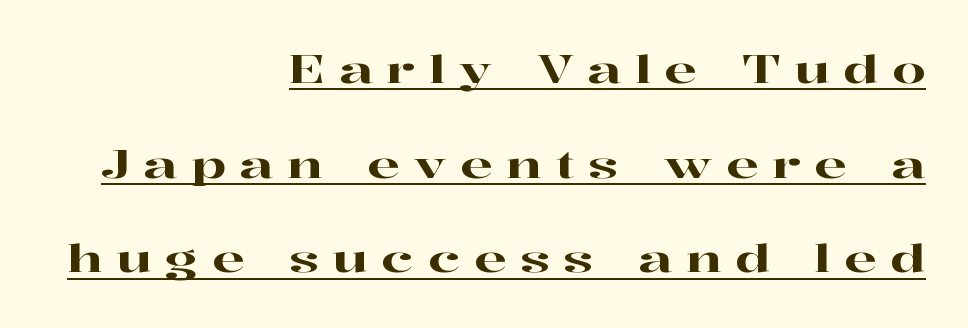
The image shows 38 px wide serif type, upright; set right-aligned, loose line spacing (2.49x), unusually wide letter spacing (+0.36 em), underlined; high stroke contrast and a medium x-height.
